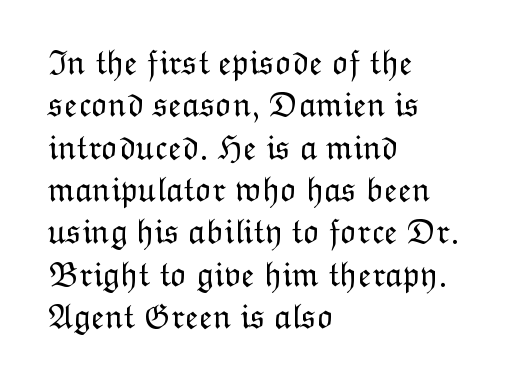
The image shows 35 px light type, upright; set left-aligned, line spacing 1.21x, normal letter spacing, not underlined; low stroke contrast and a medium x-height.
